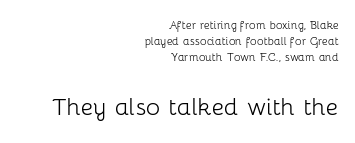
The image shows 30 px light sans-serif type, upright; set right-aligned, tight line spacing (1.13x), normal letter spacing, not underlined; the second (bottom) block is 2.14x larger; low stroke contrast and a medium x-height.
